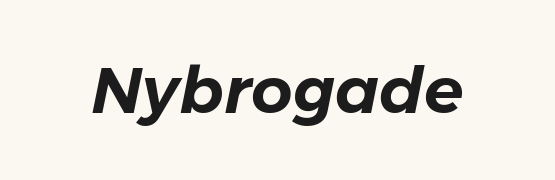
The image shows 65 px text type, italic (leaning right); set normal letter spacing, not underlined; low stroke contrast and a medium x-height.
